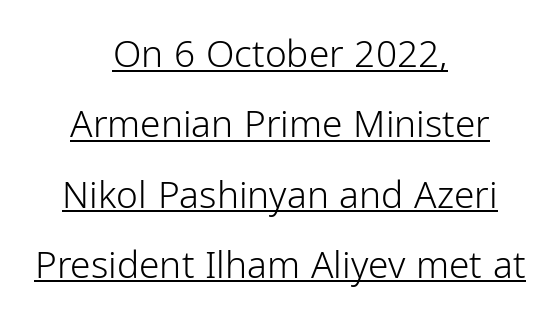
The image shows 37 px light sans-serif type, upright; set centered, loose line spacing (1.9x), normal letter spacing, underlined; low stroke contrast and a medium x-height.
